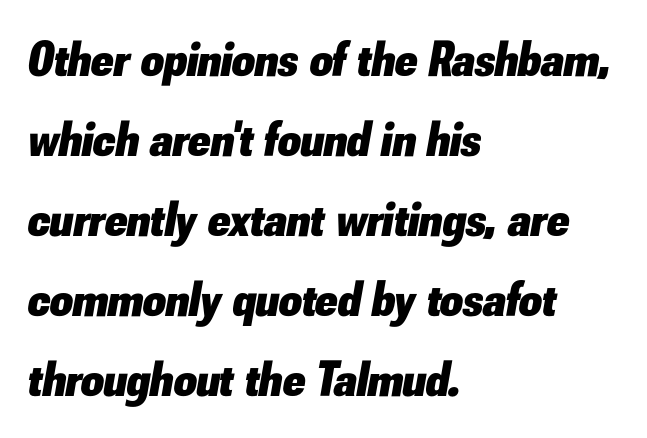
Q: Is the text bold? A: Yes.
Q: Is the text italic (slanted)? A: Yes, it leans right by about 10 degrees.
Q: Is the text underlined? A: No.
Q: How is the paragraph aligned? A: Left-aligned.
Q: Is the spacing between letters normal or unusually wide? A: Normal.
Q: Is the spacing between lines tight, normal or loose? A: Normal.
Q: Width (condensed, normal, or wide)? A: Normal.
Q: Stroke contrast? A: Low.
Q: x-height? A: Small.
Q: Monospaced? A: No.
